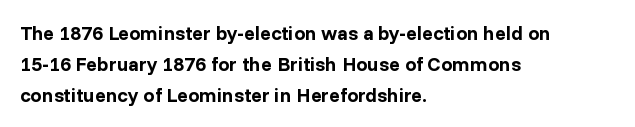
The image shows 20 px bold type, upright; set left-aligned, normal line spacing (1.54x), normal letter spacing, not underlined.
